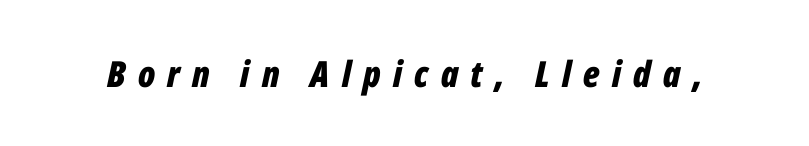
The image shows 36 px bold, condensed type, italic (leaning right); set unusually wide letter spacing (+0.34 em), not underlined; low stroke contrast and a medium x-height.
